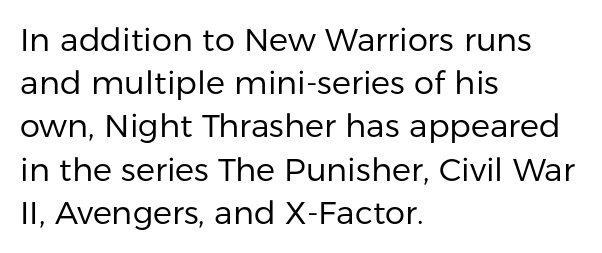
Bold? No — there's no thickening of the strokes. A normal amount of white space separates one row of letters from the next. Examine the stroke ends and you'll find no serifs. Descenders are the only things crossing below the line. Is this a fixed-width face? No — the glyphs have proportional, varying widths. You can tell it's not italic because the verticals are truly vertical.
